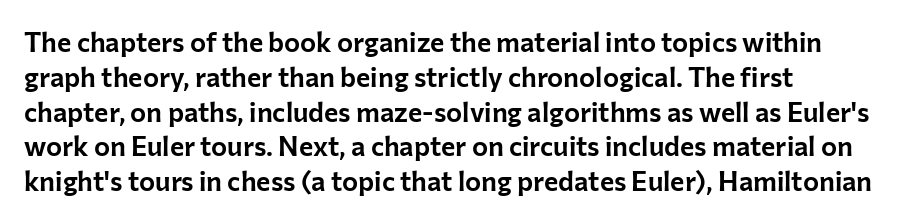
{"italic": "no", "underline": "no", "align": "left", "line_spacing": "normal", "line_spacing_ratio": 1.29, "letter_spacing": "normal", "letter_spacing_em": 0.0, "glyph_px": 27}
